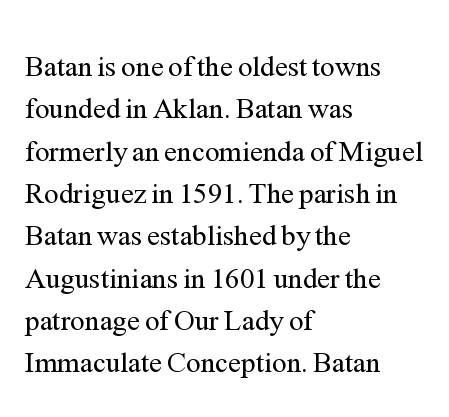
{"serif": "yes", "italic": "no", "bold": "no", "weight": "regular", "width": "normal", "stroke_contrast": "medium", "x_height": "medium", "monospaced": "no", "underline": "no", "align": "left", "line_spacing": "normal", "line_spacing_ratio": 1.46, "letter_spacing": "normal", "letter_spacing_em": 0.0, "glyph_px": 29}
